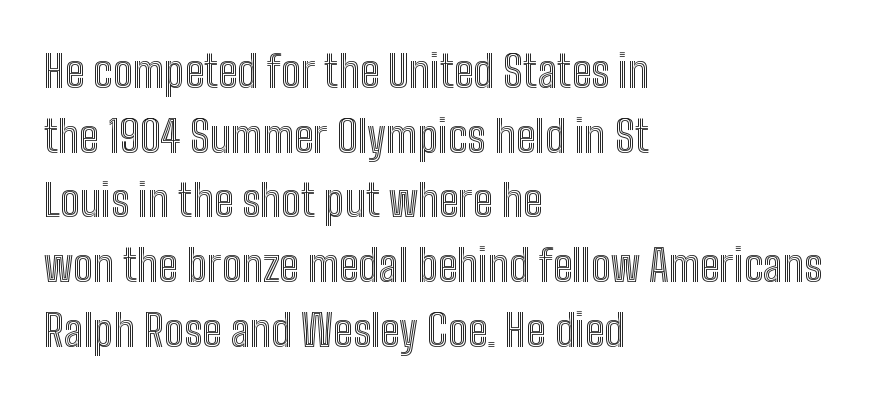
What's the leading like? Ordinary, nothing unusual. Ordinary non-slanted type is in use. Note the varied advance widths — an 'i' is clearly narrower than an 'm'. Lines of text with bare space underneath.
